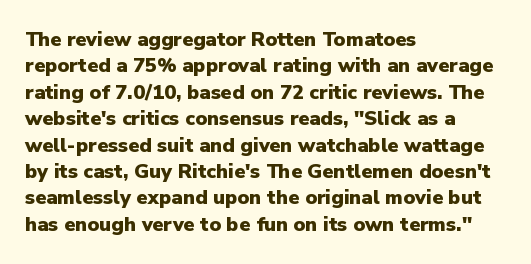
No extra tracking has been applied to these lines. The font is running at its bold setting. Students, observe: this is what conventionally led text looks like. Ascenders rise straight up at ninety degrees.
